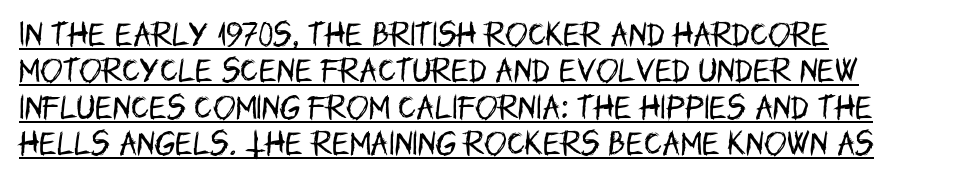
The image shows 27 px text type, upright; set left-aligned, normal line spacing (1.35x), normal letter spacing, underlined.
